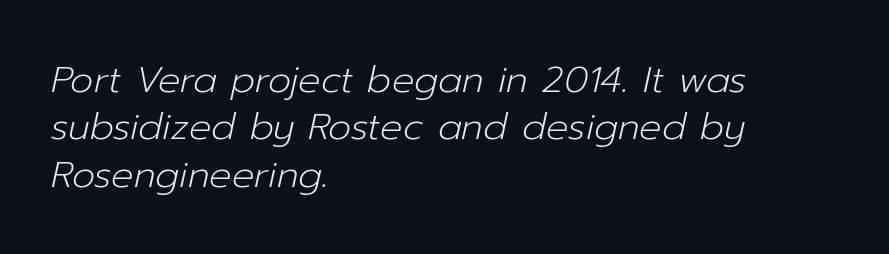
Q: Is the text bold? A: No.
Q: Is the text italic (slanted)? A: Yes, it leans right by about 12 degrees.
Q: Is the text underlined? A: No.
Q: How is the paragraph aligned? A: Left-aligned.
Q: Is the spacing between letters normal or unusually wide? A: Normal.
Q: Is the spacing between lines tight, normal or loose? A: Normal.
Q: Width (condensed, normal, or wide)? A: Normal.
Q: Stroke contrast? A: Low.
Q: x-height? A: Medium.
Q: Monospaced? A: No.
